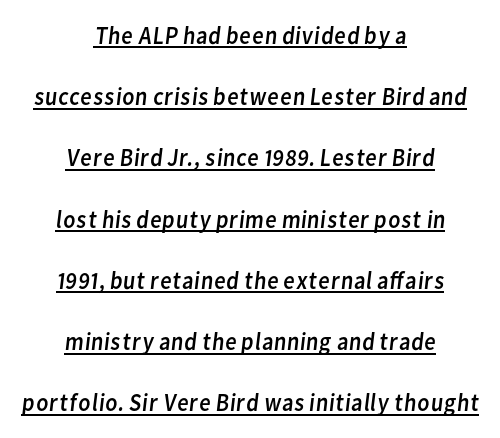
The image shows 25 px text type; set centered, loose line spacing (2.45x), normal letter spacing, underlined.
